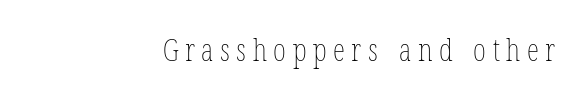
{"bold": "no", "weight": "thin", "width": "condensed", "stroke_contrast": "low", "x_height": "medium", "monospaced": "no", "underline": "no", "align": "right", "letter_spacing": "wide", "letter_spacing_em": 0.21, "glyph_px": 31}
